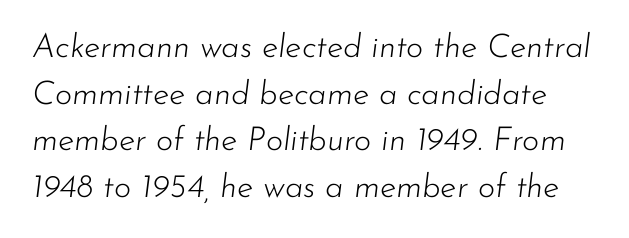
In terms of posture, this sample is oblique. The baseline area is clear. Reading down the column, the eye jumps a familiar distance to each next line. Stems and bowls with no extra thickness — not bold.
